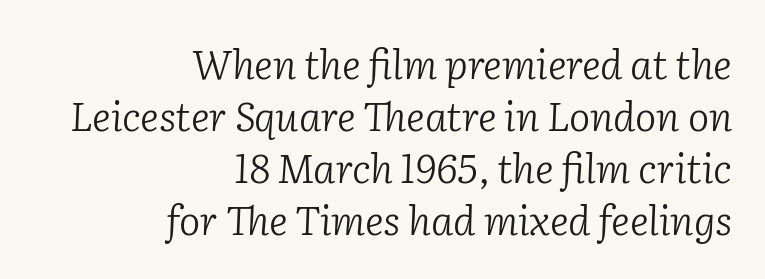
Unmarked baselines from the first word to the last. Vertically, the passage feels balanced, rows spaced as you'd expect. Every row of glyphs terminates at an identical x-position on the right. Look at the bottom of the vertical strokes: they flare into serifs here.
